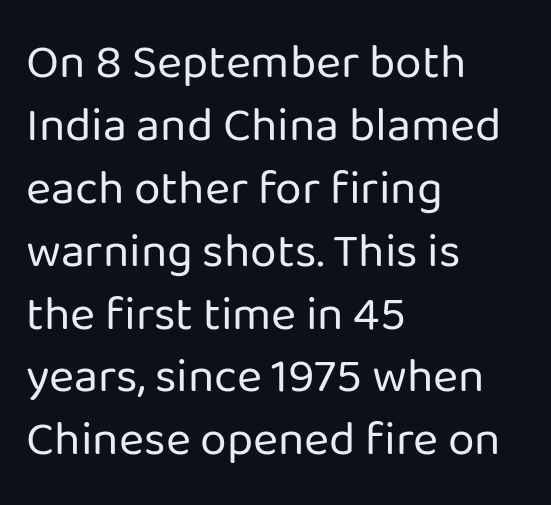
The ragged edge is on the right, which tells us the setting is flush left. Type style note: lacks serifs. A typesetter would call this zero additional tracking. The strokes are not fattened; the text isn't bold. Clear beneath every line of the passage.
